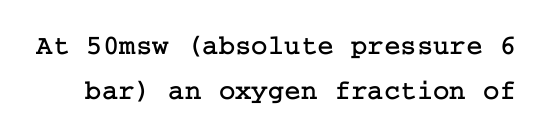
{"serif": "yes", "italic": "no", "width": "normal", "stroke_contrast": "low", "x_height": "medium", "underline": "no", "line_spacing": "normal", "line_spacing_ratio": 1.61, "letter_spacing": "normal", "letter_spacing_em": 0.0, "glyph_px": 28}
